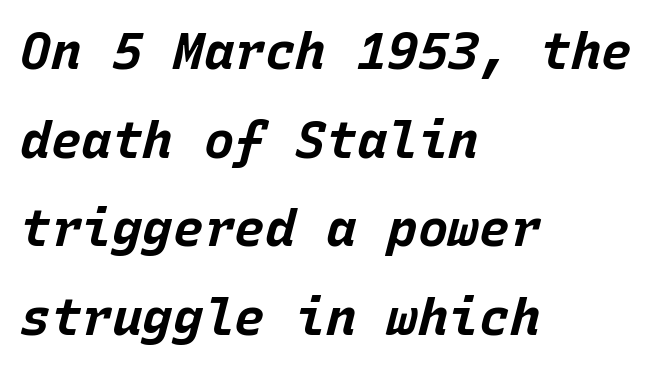
Q: Is the text bold? A: Yes.
Q: Is the text italic (slanted)? A: Yes, it leans right by about 15 degrees.
Q: Is the text underlined? A: No.
Q: How is the paragraph aligned? A: Left-aligned.
Q: Is the spacing between letters normal or unusually wide? A: Normal.
Q: Width (condensed, normal, or wide)? A: Normal.
Q: Stroke contrast? A: Low.
Q: x-height? A: Large.
Q: Monospaced? A: Yes.
